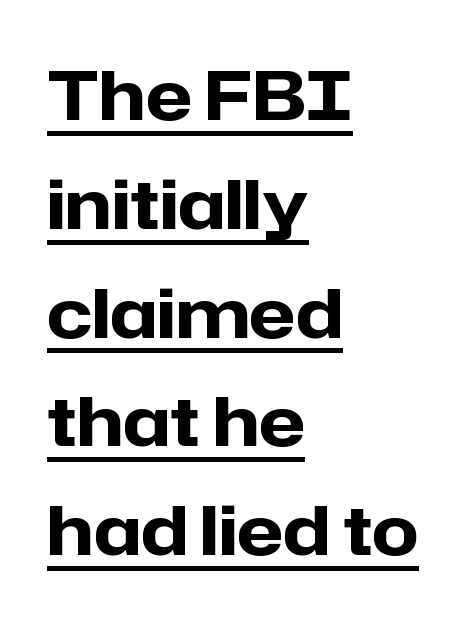
A rule runs beneath these lines of type. Reading down the column, the eye jumps a familiar distance to each next line. Think of a printed novel: that variable character pitch is what you see here. Check where the strokes stop: nothing finishes them off — pure sans. Is the letter spacing exaggerated? No — it looks like the ordinary default.
